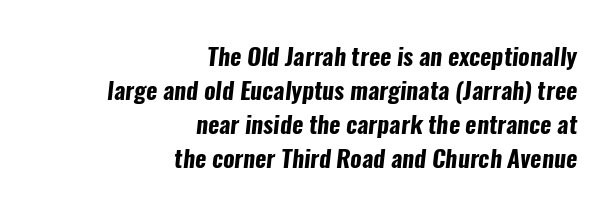
How would I describe the line gaps? Plain and ordinary. Strong, thick strokes mark this as bold type. The foot of each line stays bare and open. The lines in this sample share a right terminus and differ only in where they begin.
